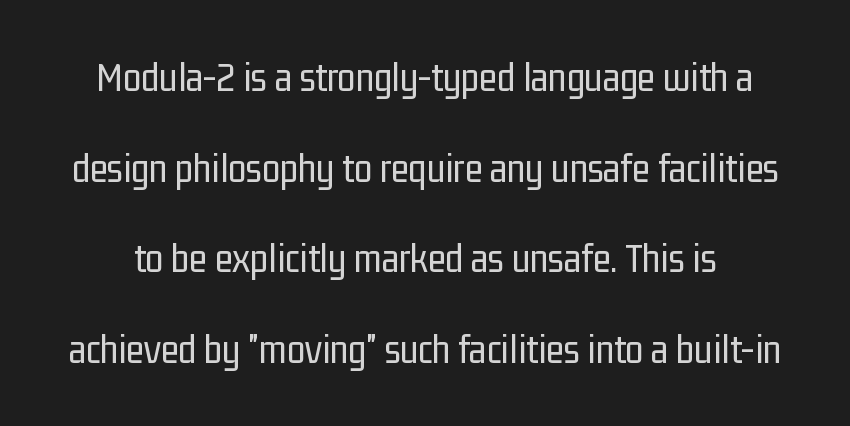
Here the designer chose a conventional face with non-uniform glyph widths. Font category for this specimen: sans-serif. This block would shrink considerably if given ordinary leading; it's expanded now. These lines were composed using upright roman letters. The letters look calm and open, with moderate or lighter stems.
